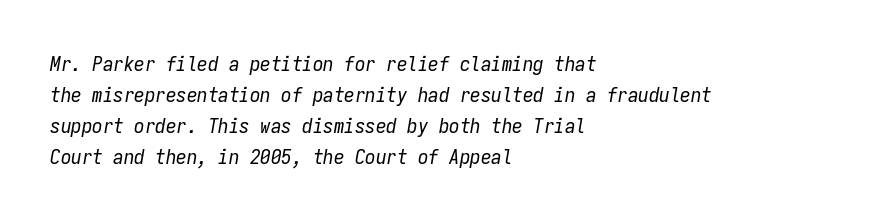
Vertical spacing — default. Vertical stems look standard width or narrower in stroke. Observe the ordinary spacing: letters are neighbours, not strangers. Only glyphs here, with clear space below each row.
